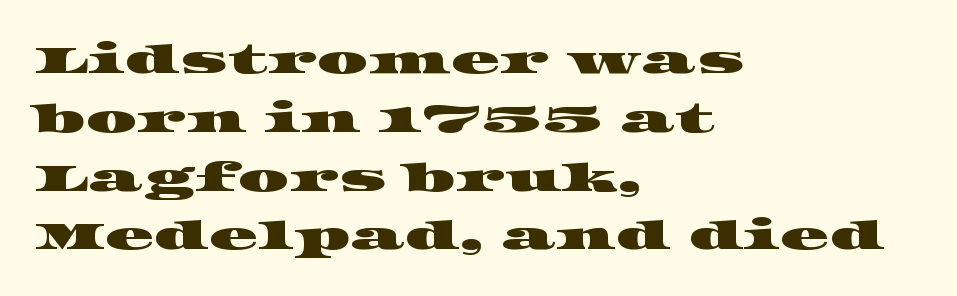
The image shows 40 px wide serif type; set left-aligned, normal line spacing (1.47x), normal letter spacing, not underlined; high stroke contrast and a large x-height.
